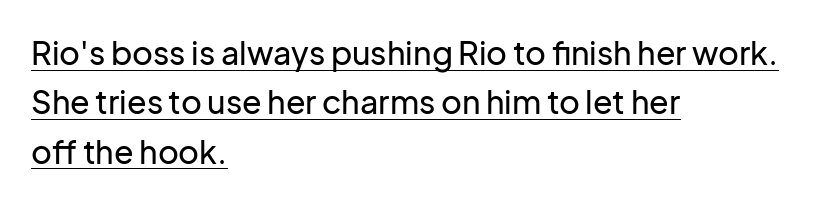
The image shows 32 px sans-serif type, upright; set left-aligned, normal line spacing (1.54x), normal letter spacing, underlined; low stroke contrast and a medium x-height.
